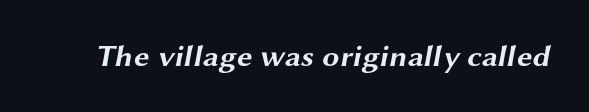
A bare baseline throughout the passage. Stroke thickness is high; the sample reads as a true bold. Observe the absence of serifs on each vertical stroke in this sample. Looks like regular typesetting: each glyph gets only the width it needs. Tracking value appears to be zero — textbook default spacing.
